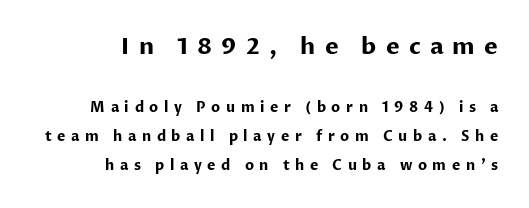
{"italic": "no", "bold": "yes", "underline": "no", "align": "right", "line_spacing": "loose", "line_spacing_ratio": 2.1, "letter_spacing": "wide", "letter_spacing_em": 0.4, "larger_block": "first", "size_ratio": 1.64, "glyph_px": 23}
